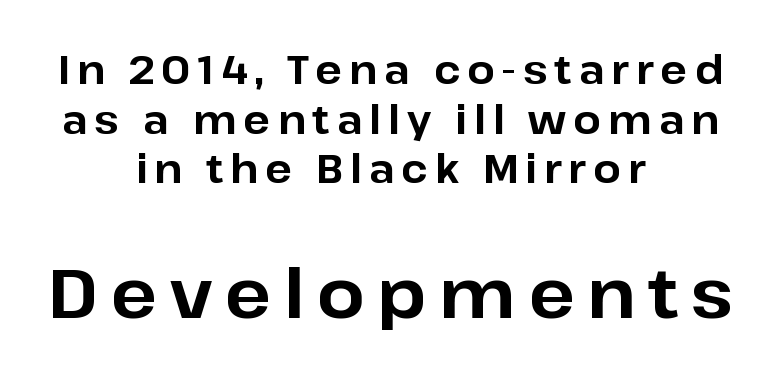
The image shows 68 px bold sans-serif type, upright; set centered, normal line spacing (1.27x), not underlined; the second (bottom) block is 1.74x larger; low stroke contrast and a medium x-height.
